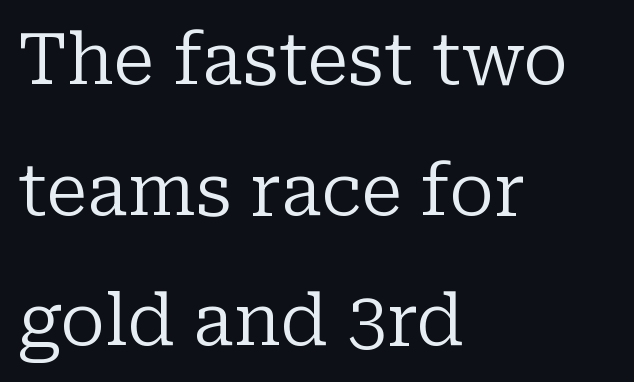
The area under the type is left untouched. Line starts are locked; line ends wander. Characters remain perfectly vertical along every line. Nobody touched the tracking dial on this one. The font is comparable to plain body text, perhaps lighter. This is serif lettering, the kind often seen in printed books.
